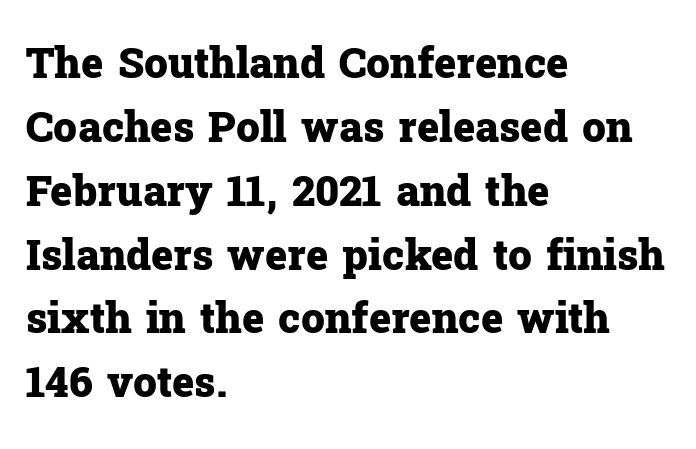
Evenly set lines give the paragraph a standard silhouette. Looks like regular typesetting: each glyph gets only the width it needs. This rendering features lettering with no underline. Heavy-handed strokes throughout: this text is bold. The designer went with a serif here, giving each stem small feet. The axis of the letterforms is exactly vertical.
